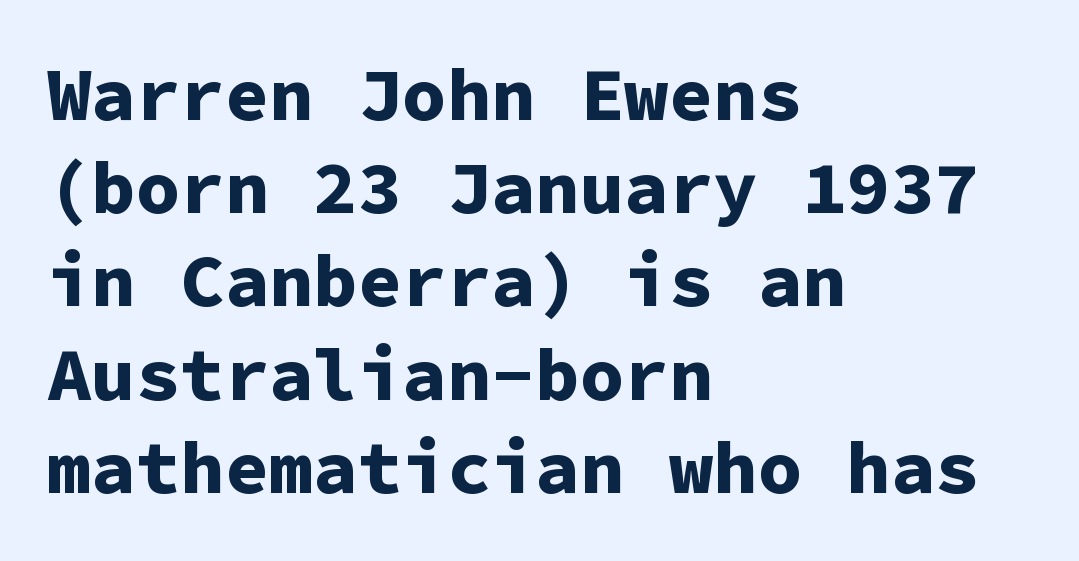
The image shows 74 px bold sans-serif type, upright, monospaced; set left-aligned, normal line spacing (1.26x), normal letter spacing, not underlined; low stroke contrast and a medium x-height.
